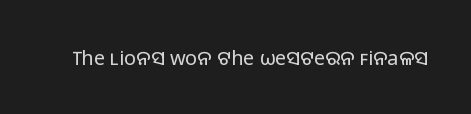
{"italic": "no", "bold": "no", "underline": "no", "letter_spacing": "normal", "letter_spacing_em": 0.0, "glyph_px": 20}
